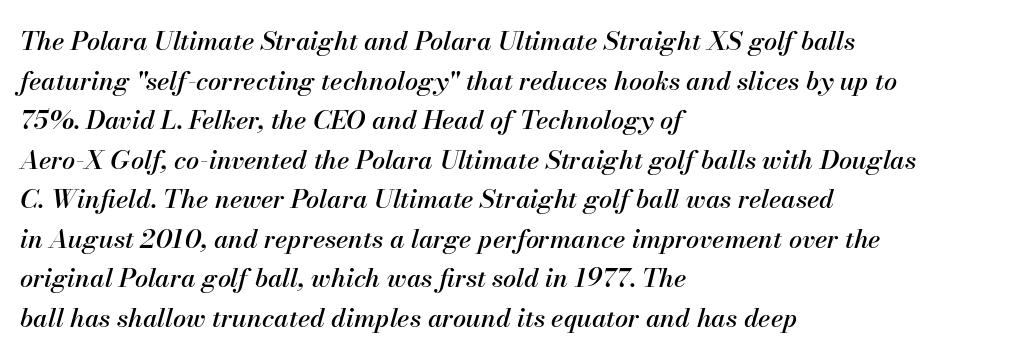
{"italic": "yes", "lean": "right", "slant_degrees": 13, "underline": "no", "align": "left", "line_spacing": "normal", "line_spacing_ratio": 1.52, "letter_spacing": "normal", "letter_spacing_em": 0.0, "glyph_px": 26}
